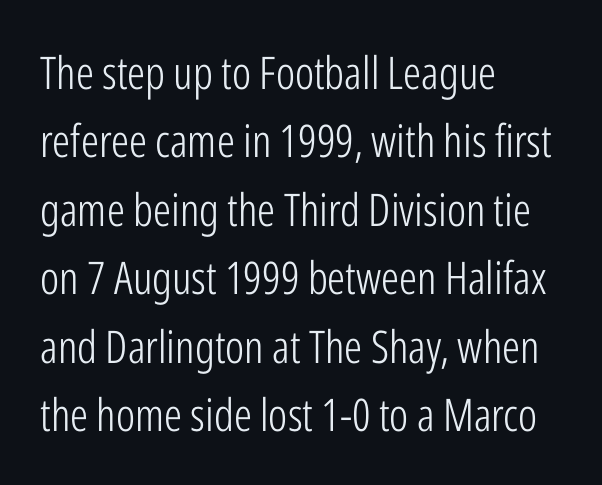
The image shows 45 px light, condensed sans-serif type, upright; set left-aligned, normal line spacing (1.52x), normal letter spacing, not underlined; low stroke contrast and a medium x-height.
